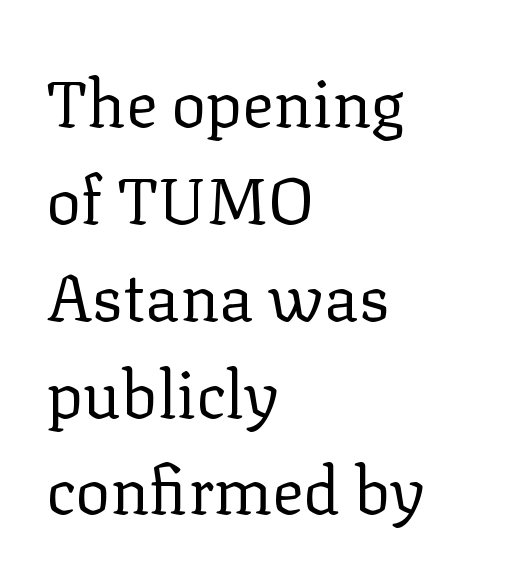
{"serif": "yes", "italic": "no", "bold": "no", "weight": "regular", "width": "normal", "stroke_contrast": "low", "x_height": "medium", "monospaced": "no", "underline": "no", "align": "left", "line_spacing": "normal", "line_spacing_ratio": 1.49, "letter_spacing": "normal", "letter_spacing_em": 0.0, "glyph_px": 65}
